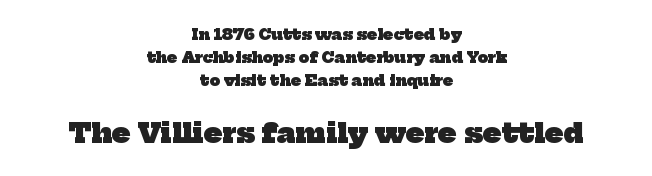
The image shows 27 px bold type; set centered, normal line spacing (1.54x), normal letter spacing, not underlined; the second (bottom) block is 1.8x larger.
